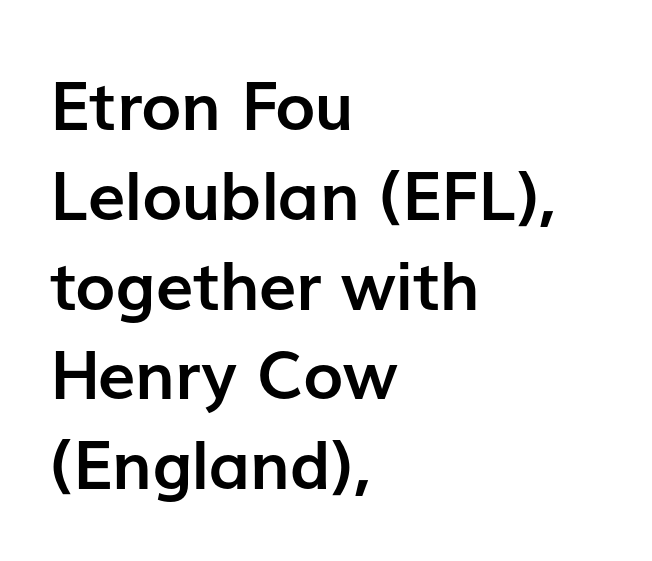
Q: Is the text bold? A: Yes.
Q: Is the text italic (slanted)? A: No, it is upright.
Q: Is the typeface a serif or a sans-serif typeface? A: Sans-serif.
Q: Is the text underlined? A: No.
Q: How is the paragraph aligned? A: Left-aligned.
Q: Is the spacing between letters normal or unusually wide? A: Normal.
Q: Is the spacing between lines tight, normal or loose? A: Normal.
Q: Width (condensed, normal, or wide)? A: Normal.
Q: Stroke contrast? A: Low.
Q: x-height? A: Medium.
Q: Monospaced? A: No.
